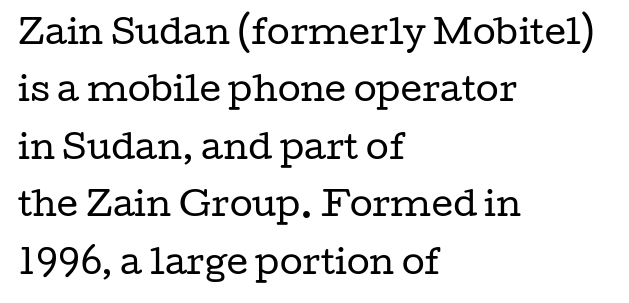
{"serif": "yes", "italic": "no", "bold": "no", "weight": "regular", "width": "wide", "stroke_contrast": "low", "x_height": "medium", "monospaced": "no", "underline": "no", "align": "left", "line_spacing_ratio": 1.74, "letter_spacing": "normal", "letter_spacing_em": 0.0, "glyph_px": 33}
